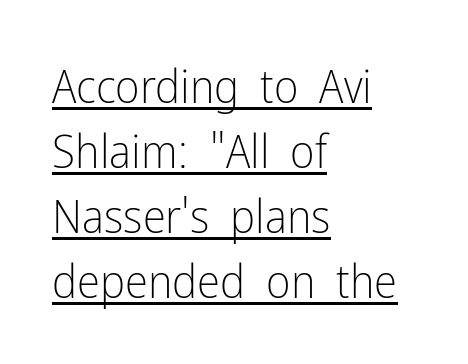
If you measured baseline to baseline, you'd find a middling distance. The font family rendered here belongs to the sans-serif group. Unlike italic type, these characters show no tilt at all. Visually the block forms a straight wall on the left and a jagged coastline on the right. Decoration check: the copy is underlined. Heft: none added — not bold.
